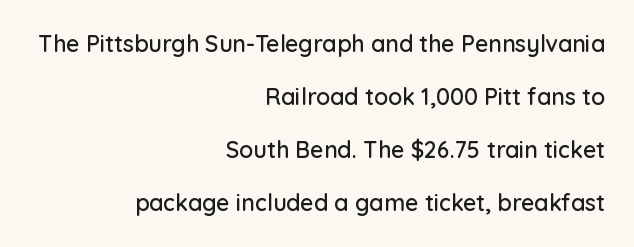
Q: Is the text italic (slanted)? A: No, it is upright.
Q: Is the text underlined? A: No.
Q: How is the paragraph aligned? A: Right-aligned.
Q: Is the spacing between letters normal or unusually wide? A: Normal.
Q: Is the spacing between lines tight, normal or loose? A: Loose.
